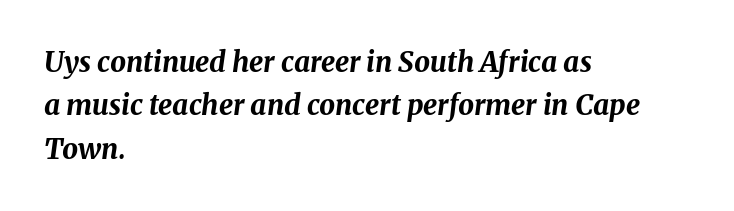
{"italic": "yes", "lean": "right", "slant_degrees": 8, "bold": "yes", "weight": "bold", "width": "normal", "stroke_contrast": "medium", "x_height": "medium", "monospaced": "no", "underline": "no", "align": "left", "line_spacing": "normal", "line_spacing_ratio": 1.55, "letter_spacing": "normal", "letter_spacing_em": 0.0, "glyph_px": 28}
